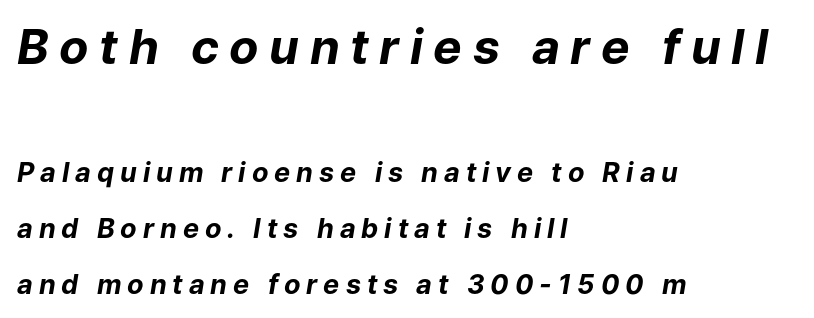
Character size in the leading block exceeds that of the trailing block. Note the varied advance widths — an 'i' is clearly narrower than an 'm'. Any mark beneath the type? The region is blank. The block of text is sparse from top to bottom, with ample space between rows. Every row of glyphs begins at an identical x-position on the left. In terms of posture, this sample is oblique.
